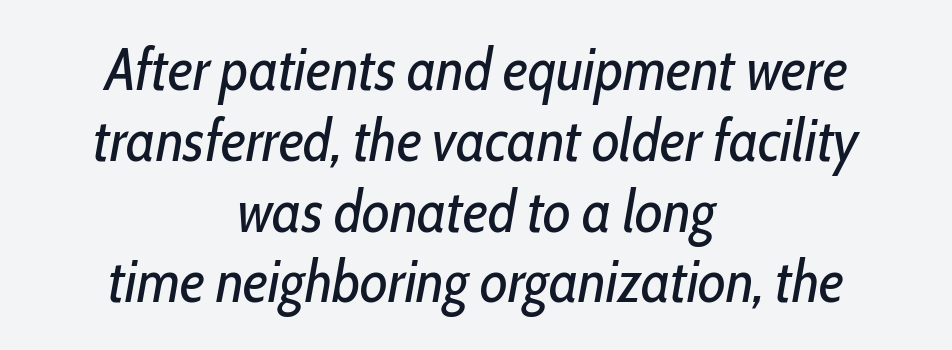
{"italic": "yes", "lean": "right", "slant_degrees": 10, "bold": "no", "weight": "regular", "width": "condensed", "stroke_contrast": "low", "x_height": "medium", "monospaced": "no", "underline": "no", "align": "center", "line_spacing_ratio": 1.18, "letter_spacing": "normal", "letter_spacing_em": 0.0, "glyph_px": 60}
